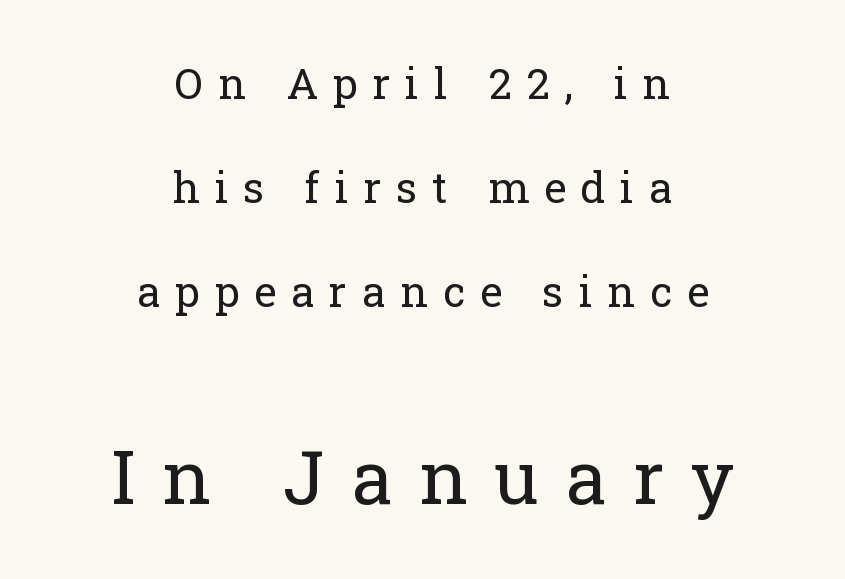
Q: Is the text bold? A: No.
Q: Is the text italic (slanted)? A: No, it is upright.
Q: Is the typeface a serif or a sans-serif typeface? A: Serif.
Q: Is the text underlined? A: No.
Q: How is the paragraph aligned? A: Centered.
Q: Is the spacing between letters normal or unusually wide? A: Unusually wide.
Q: Is the spacing between lines tight, normal or loose? A: Loose.
Q: Which block of text is set in a larger size, the first (top) or the second (bottom)? A: The second (bottom) one.
Q: Width (condensed, normal, or wide)? A: Normal.
Q: Stroke contrast? A: Low.
Q: x-height? A: Medium.
Q: Monospaced? A: No.
